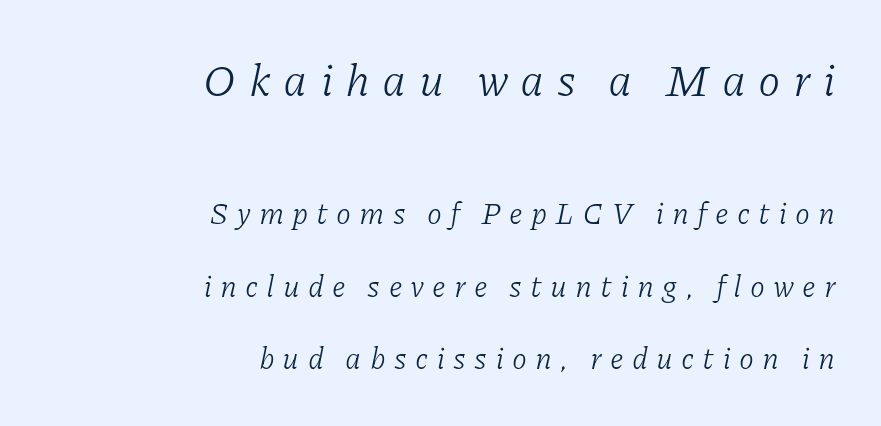
{"serif": "yes", "italic": "yes", "lean": "right", "slant_degrees": 11, "bold": "no", "weight": "light", "width": "normal", "stroke_contrast": "low", "x_height": "medium", "monospaced": "no", "underline": "no", "align": "right", "line_spacing": "loose", "line_spacing_ratio": 2.41, "letter_spacing": "wide", "letter_spacing_em": 0.27, "larger_block": "first", "size_ratio": 1.5, "glyph_px": 45}
